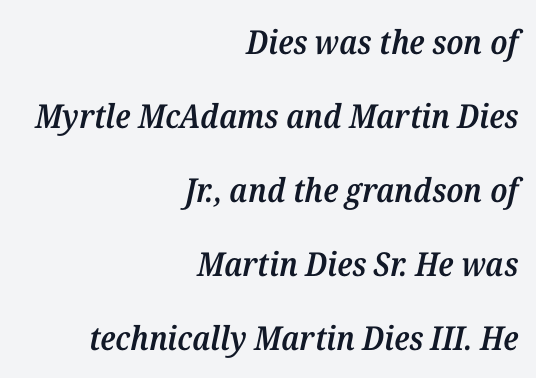
The image shows 33 px semibold serif type, italic (leaning right); set right-aligned, loose line spacing (2.24x), normal letter spacing, not underlined; medium stroke contrast and a medium x-height.
